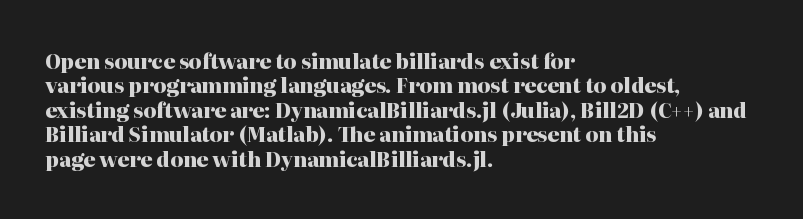
{"italic": "no", "bold": "yes", "underline": "no", "align": "left", "line_spacing_ratio": 1.22, "letter_spacing": "normal", "letter_spacing_em": 0.0, "glyph_px": 20}
